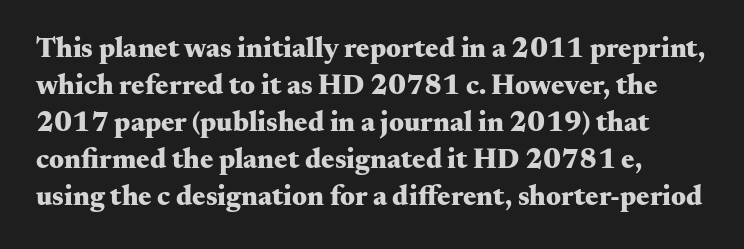
{"serif": "yes", "italic": "no", "bold": "yes", "weight": "heavy", "width": "wide", "stroke_contrast": "medium", "x_height": "small", "monospaced": "no", "underline": "no", "line_spacing": "normal", "line_spacing_ratio": 1.32, "letter_spacing": "normal", "letter_spacing_em": 0.0, "glyph_px": 28}
